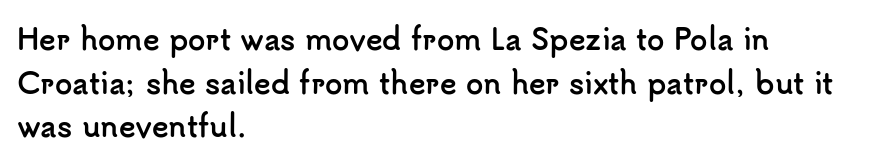
{"serif": "no", "italic": "no", "bold": "yes", "weight": "semibold", "width": "normal", "stroke_contrast": "low", "x_height": "small", "monospaced": "no", "underline": "no", "align": "left", "line_spacing": "normal", "line_spacing_ratio": 1.56, "letter_spacing": "normal", "letter_spacing_em": 0.0, "glyph_px": 28}
